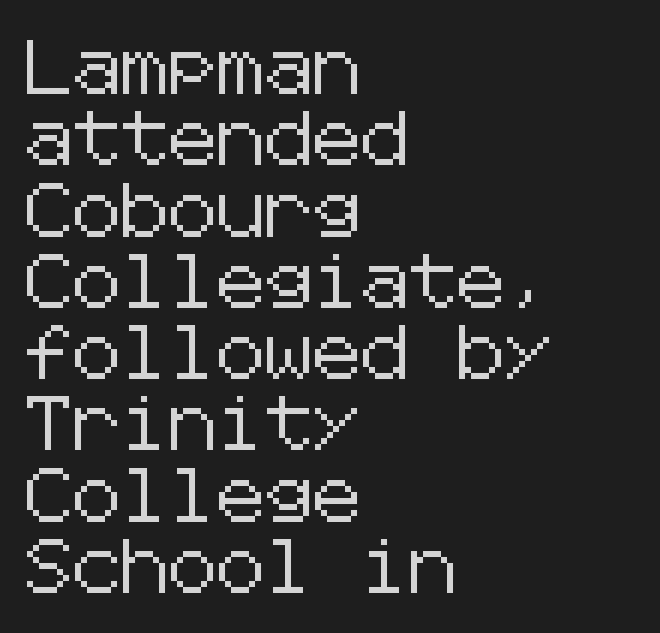
{"serif": "no", "italic": "no", "width": "normal", "stroke_contrast": "low", "x_height": "medium", "underline": "no", "align": "left", "line_spacing": "normal", "line_spacing_ratio": 1.32, "letter_spacing": "normal", "letter_spacing_em": 0.0, "glyph_px": 54}
